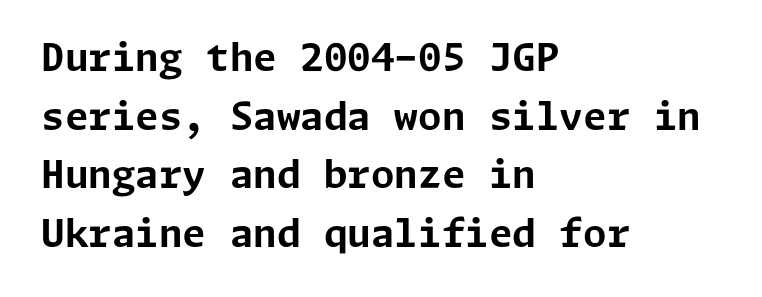
{"serif": "no", "italic": "no", "bold": "yes", "weight": "bold", "width": "normal", "stroke_contrast": "low", "x_height": "medium", "underline": "no", "align": "left", "line_spacing": "normal", "line_spacing_ratio": 1.54, "letter_spacing": "normal", "letter_spacing_em": 0.0, "glyph_px": 38}
